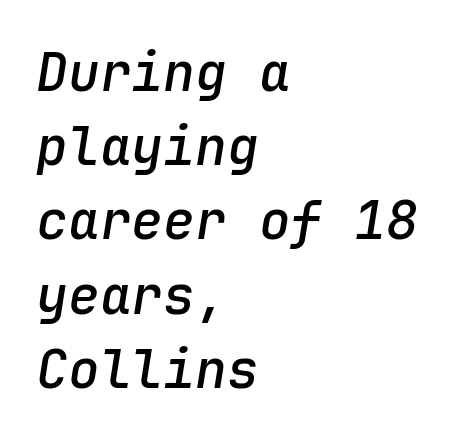
Q: Is the text bold? A: Semi-bold.
Q: Is the text italic (slanted)? A: Yes, it leans right by about 9 degrees.
Q: Is the text underlined? A: No.
Q: How is the paragraph aligned? A: Left-aligned.
Q: Is the spacing between letters normal or unusually wide? A: Normal.
Q: Is the spacing between lines tight, normal or loose? A: Normal.
Q: Width (condensed, normal, or wide)? A: Normal.
Q: Stroke contrast? A: Low.
Q: x-height? A: Medium.
Q: Monospaced? A: Yes.
